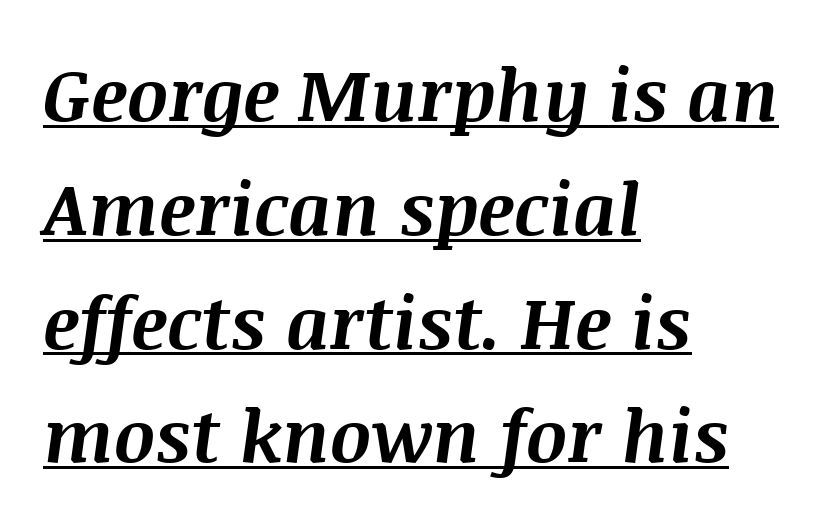
The image shows 72 px bold type, italic (leaning right); set left-aligned, normal line spacing (1.58x), normal letter spacing, underlined; medium stroke contrast and a large x-height.
